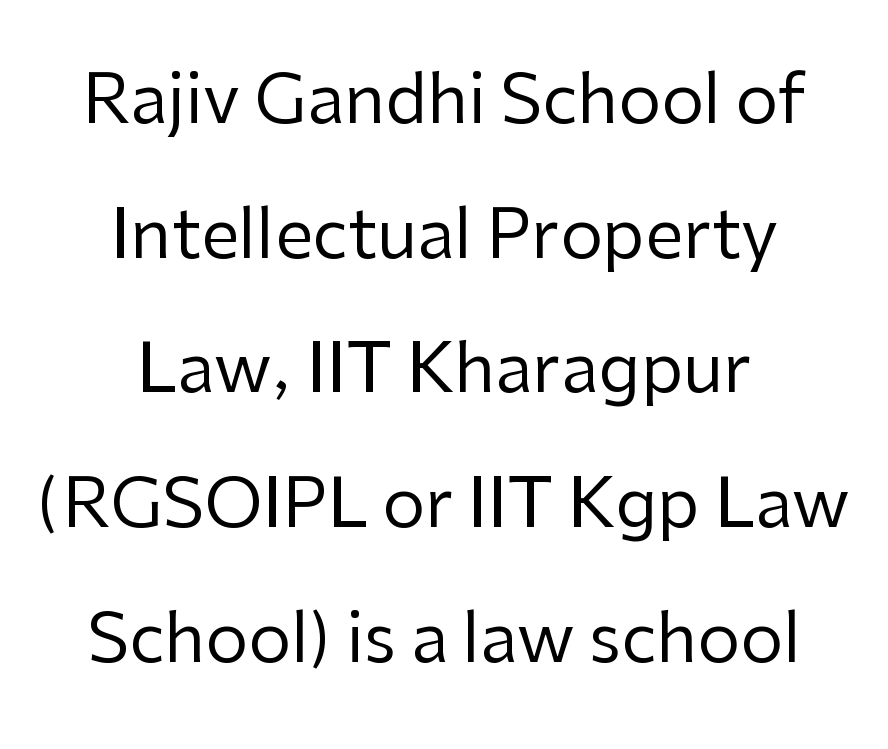
Q: Is the text bold? A: No.
Q: Is the text italic (slanted)? A: No, it is upright.
Q: Is the typeface a serif or a sans-serif typeface? A: Sans-serif.
Q: Is the text underlined? A: No.
Q: How is the paragraph aligned? A: Centered.
Q: Is the spacing between letters normal or unusually wide? A: Normal.
Q: Is the spacing between lines tight, normal or loose? A: Loose.
Q: Width (condensed, normal, or wide)? A: Normal.
Q: Stroke contrast? A: Low.
Q: x-height? A: Medium.
Q: Monospaced? A: No.
